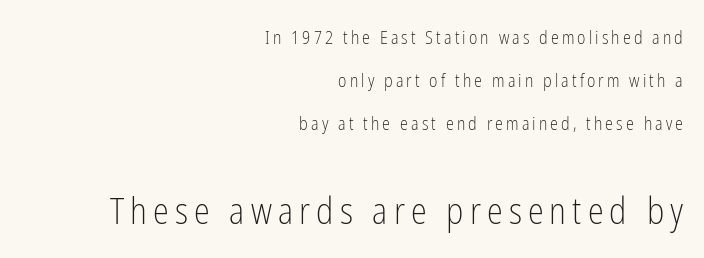
The characters display no serif detailing; their extremities are plain. The composition opens small and finishes big. Posture: straight, roman, zero tilt. The words here are not underlined.
